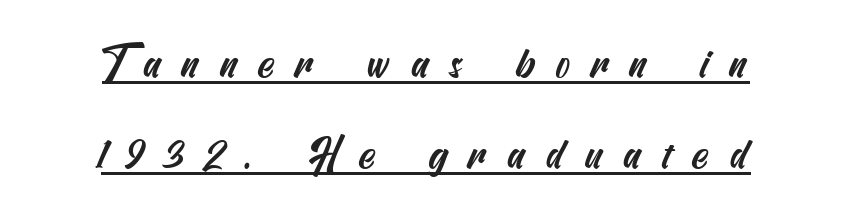
Students, note that the glyphs here are deliberately spaced far apart. If you folded the block vertically in half, each line would mirror itself in length. This block would shrink considerably if given ordinary leading; it's expanded now. This is sans-serif lettering, the kind often seen on screens and signage.
